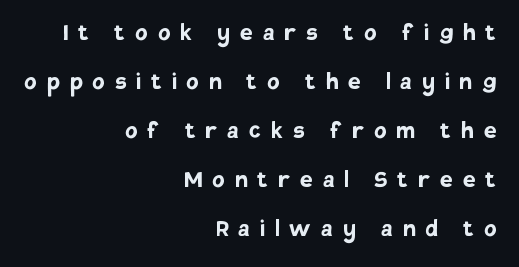
Q: Is the text bold? A: Yes.
Q: Is the text italic (slanted)? A: No, it is upright.
Q: Is the typeface a serif or a sans-serif typeface? A: Sans-serif.
Q: Is the text underlined? A: No.
Q: How is the paragraph aligned? A: Right-aligned.
Q: Is the spacing between letters normal or unusually wide? A: Unusually wide.
Q: Width (condensed, normal, or wide)? A: Normal.
Q: Stroke contrast? A: Low.
Q: x-height? A: Large.
Q: Monospaced? A: No.
